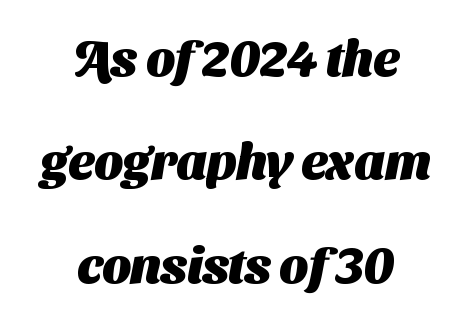
Q: Is the text bold? A: Yes.
Q: Is the typeface a serif or a sans-serif typeface? A: Sans-serif.
Q: Is the text underlined? A: No.
Q: How is the paragraph aligned? A: Centered.
Q: Is the spacing between letters normal or unusually wide? A: Normal.
Q: Is the spacing between lines tight, normal or loose? A: Loose.
Q: Width (condensed, normal, or wide)? A: Normal.
Q: Stroke contrast? A: Medium.
Q: x-height? A: Medium.
Q: Monospaced? A: No.
